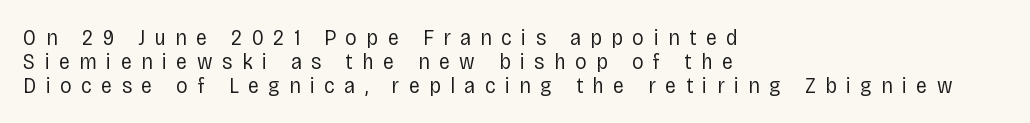
Look at the tracking — it's clearly loosened, letters drifting apart. These lines huddle together more closely than default settings would place them. Alignment: flush left. Weight: in the light-to-regular range. Quick note: underline off. Do the letters lean? They stand straight.
